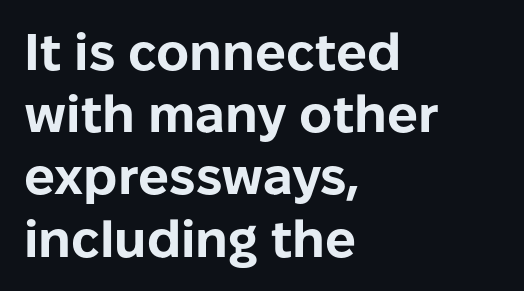
The image shows 51 px bold sans-serif type, upright; set left-aligned, line spacing 1.22x, normal letter spacing, not underlined; low stroke contrast and a medium x-height.
